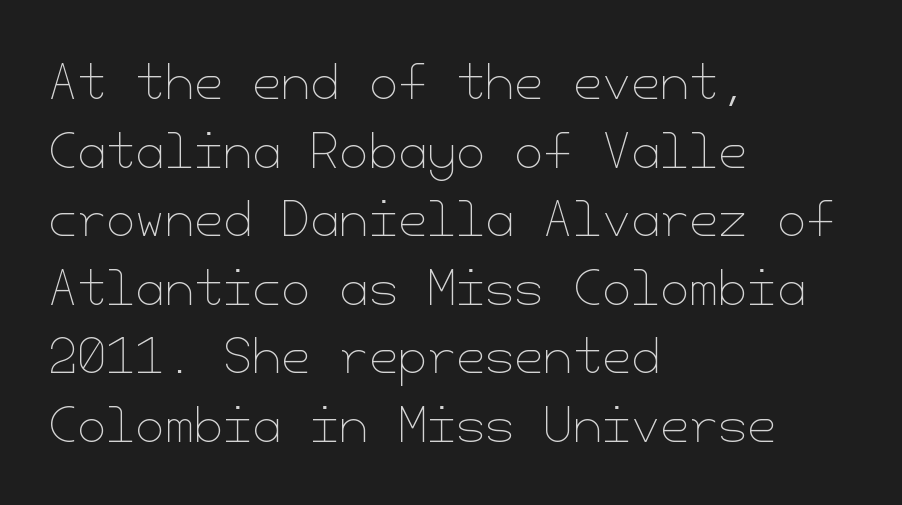
The image shows 47 px thin type, upright; set left-aligned, normal line spacing (1.46x), normal letter spacing, not underlined; low stroke contrast and a small x-height.
